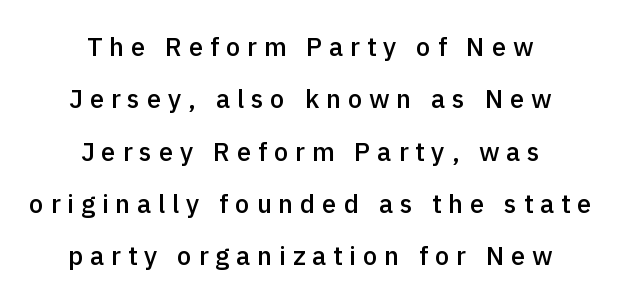
{"italic": "no", "bold": "semi", "underline": "no", "align": "center", "line_spacing": "loose", "line_spacing_ratio": 2.01, "letter_spacing": "wide", "letter_spacing_em": 0.26, "glyph_px": 26}
